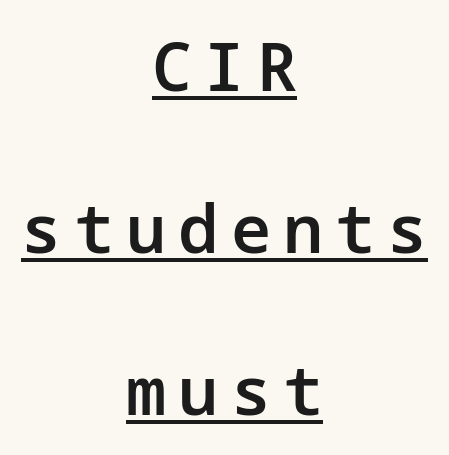
Q: Is the text bold? A: Semi-bold.
Q: Is the text italic (slanted)? A: No, it is upright.
Q: Is the typeface a serif or a sans-serif typeface? A: Sans-serif.
Q: Is the text underlined? A: Yes.
Q: How is the paragraph aligned? A: Centered.
Q: Is the spacing between lines tight, normal or loose? A: Loose.
Q: Width (condensed, normal, or wide)? A: Normal.
Q: Stroke contrast? A: Low.
Q: x-height? A: Medium.
